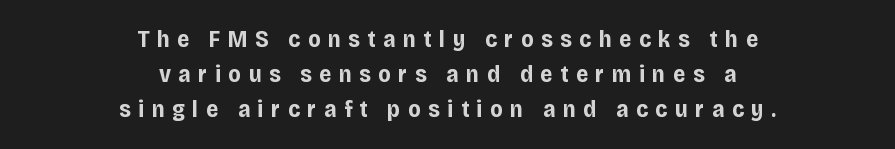
Q: Is the text bold? A: Yes.
Q: Is the text italic (slanted)? A: No, it is upright.
Q: Is the text underlined? A: No.
Q: How is the paragraph aligned? A: Centered.
Q: Is the spacing between letters normal or unusually wide? A: Unusually wide.
Q: Is the spacing between lines tight, normal or loose? A: Normal.
